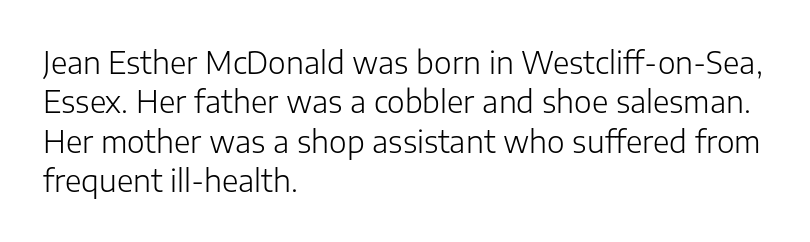
Anything drawn beneath the words? Only blank space. The rendering shows plain stroke endings on the letterforms — a sans-serif design. This rendering uses left alignment, leaving the right contour irregular. These lines were composed using upright roman letters. The letters advance in unequal steps, a hallmark of proportional type.
